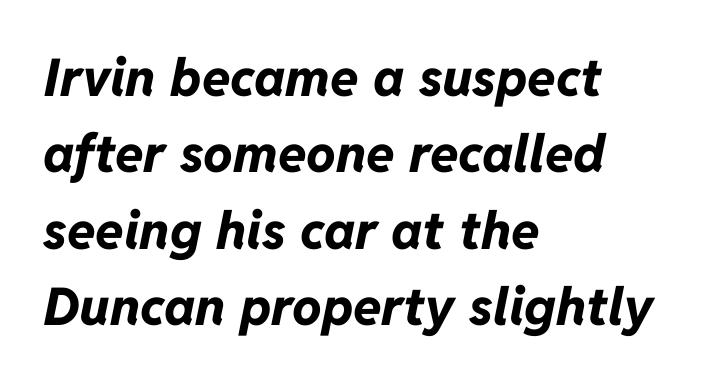
Standard letterfit; no display-style spreading of the glyphs. The area under the type is left untouched. Plenty of ink on the page — the face is bold. This sample is left-justified, so line endings fall wherever the words run out. A typesetter would call this proportional, since set widths differ per character.
